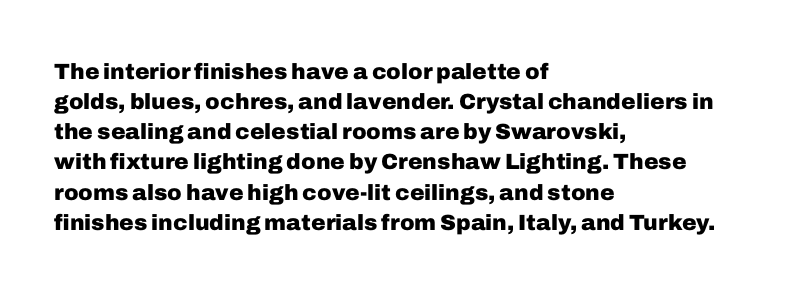
The image shows 22 px bold type, upright; set left-aligned, normal line spacing (1.37x), normal letter spacing, not underlined.
